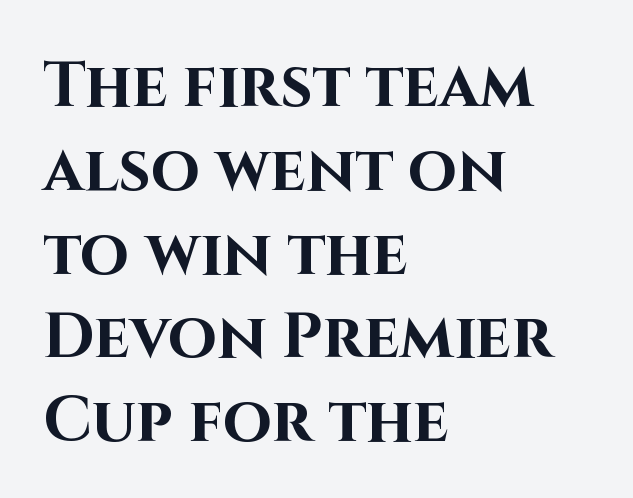
The strokes are fattened all the way to bold. The area under the type is left untouched. No extra tracking has been applied to these lines. These lines were composed using upright roman letters.
